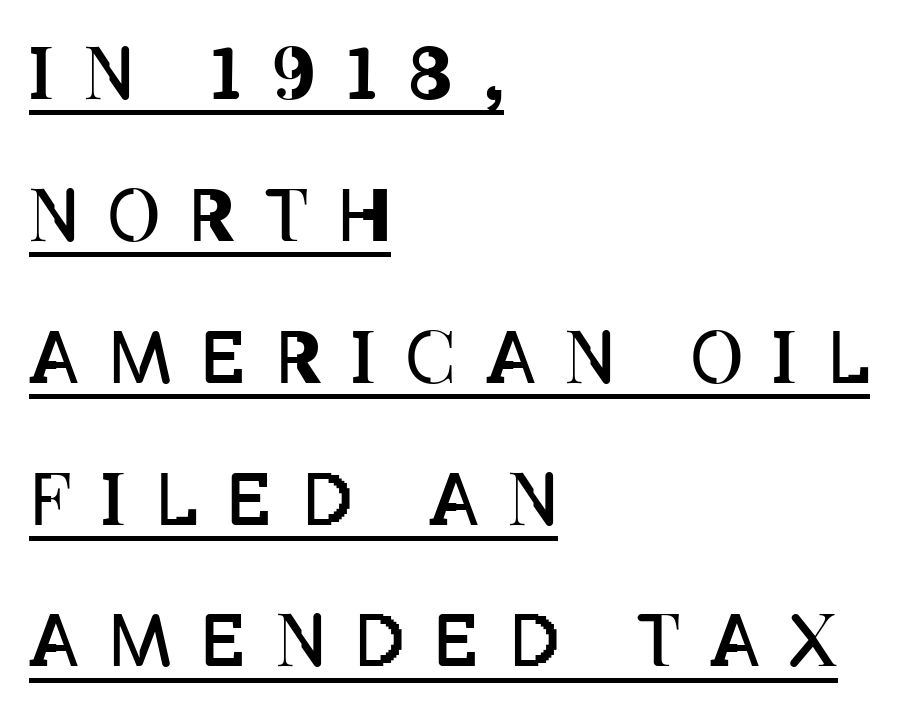
Q: Is the text bold? A: No.
Q: Is the text italic (slanted)? A: No, it is upright.
Q: Is the text underlined? A: Yes.
Q: How is the paragraph aligned? A: Left-aligned.
Q: Is the spacing between letters normal or unusually wide? A: Unusually wide.
Q: Is the spacing between lines tight, normal or loose? A: Loose.
Q: Width (condensed, normal, or wide)? A: Condensed.
Q: Stroke contrast? A: Low.
Q: x-height? A: Large.
Q: Monospaced? A: No.
